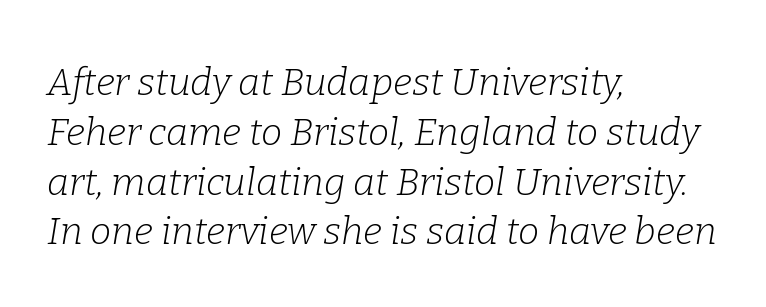
Q: Is the text bold? A: No.
Q: Is the text italic (slanted)? A: Yes, it leans right by about 9 degrees.
Q: Is the typeface a serif or a sans-serif typeface? A: Serif.
Q: Is the text underlined? A: No.
Q: How is the paragraph aligned? A: Left-aligned.
Q: Is the spacing between letters normal or unusually wide? A: Normal.
Q: Is the spacing between lines tight, normal or loose? A: Normal.
Q: Width (condensed, normal, or wide)? A: Normal.
Q: Stroke contrast? A: Low.
Q: x-height? A: Medium.
Q: Monospaced? A: No.
